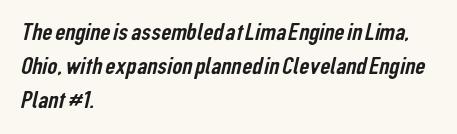
Q: Is the text underlined? A: No.
Q: How is the paragraph aligned? A: Left-aligned.
Q: Is the spacing between letters normal or unusually wide? A: Normal.
Q: Is the spacing between lines tight, normal or loose? A: Normal.
